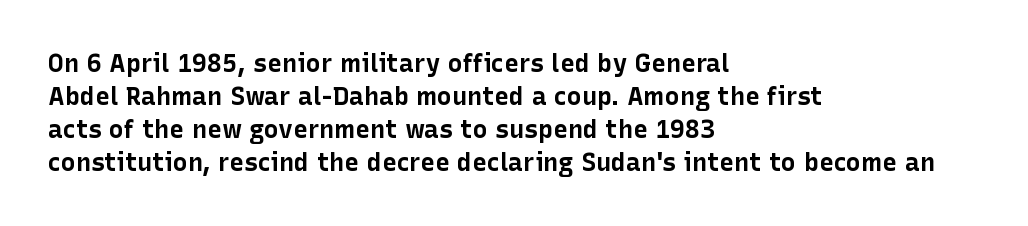
Q: Is the text bold? A: Yes.
Q: Is the text italic (slanted)? A: No, it is upright.
Q: Is the text underlined? A: No.
Q: How is the paragraph aligned? A: Left-aligned.
Q: Is the spacing between letters normal or unusually wide? A: Normal.
Q: Is the spacing between lines tight, normal or loose? A: Normal.
